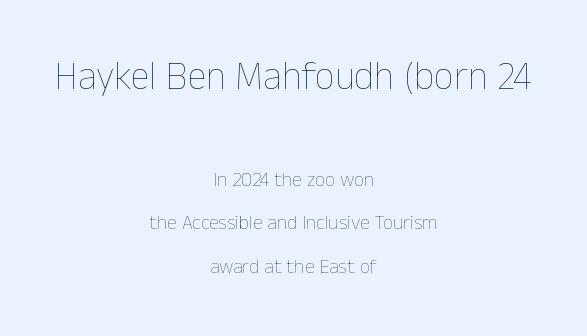
The image shows 39 px thin type, upright; set centered, loose line spacing (2.17x), normal letter spacing, not underlined; the first (top) block is 1.95x larger; low stroke contrast and a medium x-height.
